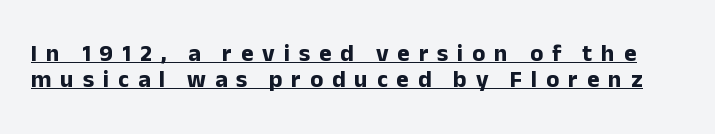
The image shows 24 px bold type, upright; set tight line spacing (1.1x), unusually wide letter spacing (+0.37 em), underlined.
